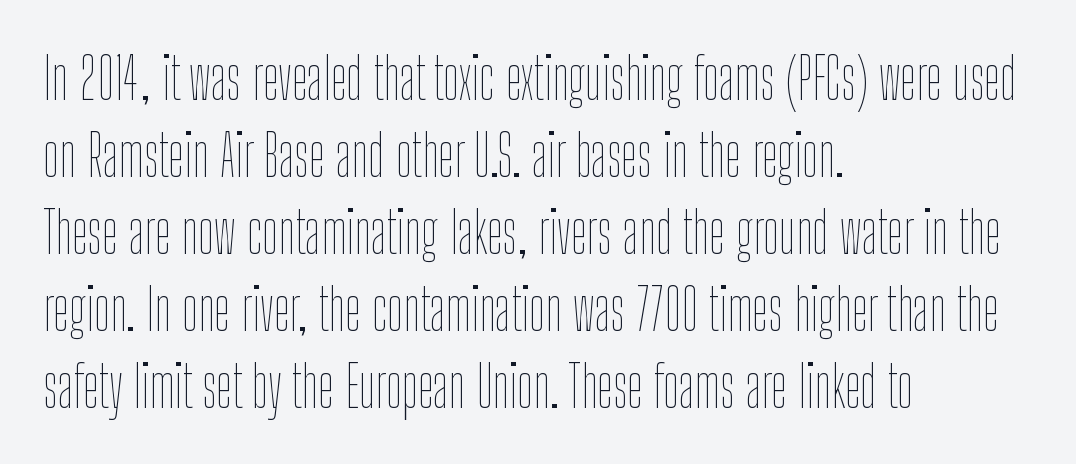
What's the leading like? Ordinary, nothing unusual. Bold? No — there's no thickening of the strokes. Horizontal alignment here is leftward, the default for most running prose. The passage shown is typed in a proportional face where columns would drift. Check under the words: just untouched page. Is there any slant? The stems are plumb.
